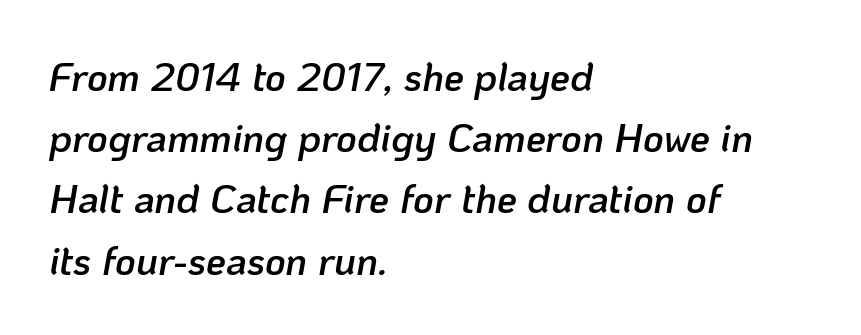
Q: Is the text bold? A: Semi-bold.
Q: Is the text italic (slanted)? A: Yes, it leans right by about 10 degrees.
Q: Is the text underlined? A: No.
Q: How is the paragraph aligned? A: Left-aligned.
Q: Is the spacing between letters normal or unusually wide? A: Normal.
Q: Is the spacing between lines tight, normal or loose? A: Normal.
Q: Width (condensed, normal, or wide)? A: Normal.
Q: Stroke contrast? A: Low.
Q: x-height? A: Medium.
Q: Monospaced? A: No.
